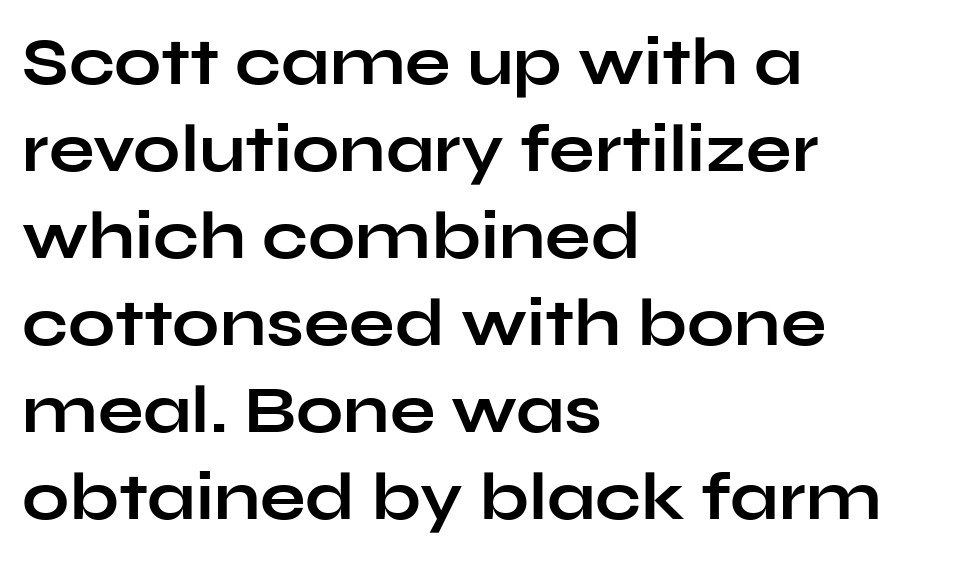
Q: Is the text bold? A: Yes.
Q: Is the text italic (slanted)? A: No, it is upright.
Q: Is the typeface a serif or a sans-serif typeface? A: Sans-serif.
Q: Is the text underlined? A: No.
Q: How is the paragraph aligned? A: Left-aligned.
Q: Is the spacing between letters normal or unusually wide? A: Normal.
Q: Is the spacing between lines tight, normal or loose? A: Normal.
Q: Width (condensed, normal, or wide)? A: Wide.
Q: Stroke contrast? A: Low.
Q: x-height? A: Medium.
Q: Monospaced? A: No.
